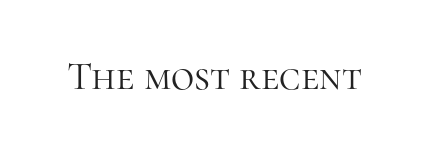
The image shows 40 px light serif type, upright; set normal letter spacing, not underlined; high stroke contrast and a medium x-height.
